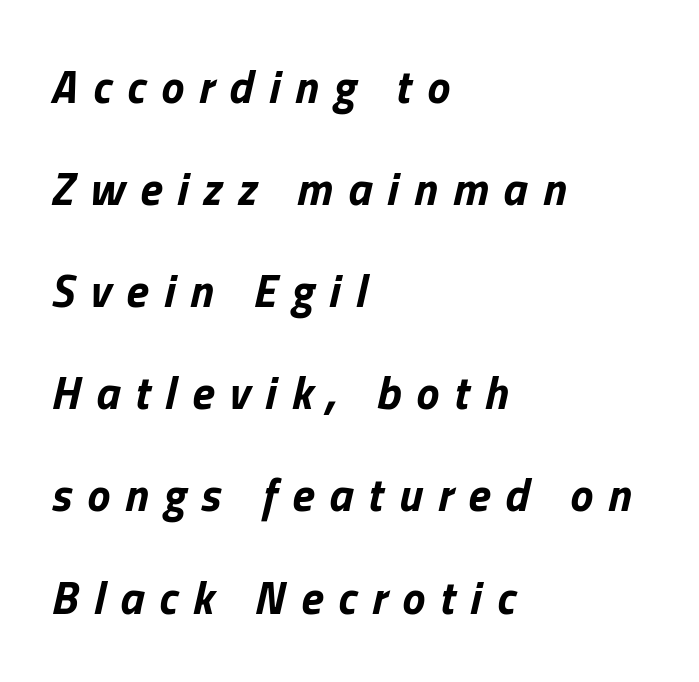
You'd pick this weight for a headline — it's a proper bold. Glance below the letters and you will spot only blank space. You could not count columns in this text — the font is proportionally spaced. When letters slant like this, we call the style italic. The tracking reads as deliberately expanded to a designer's eye. If you measured baseline to baseline, you'd find a long distance.
